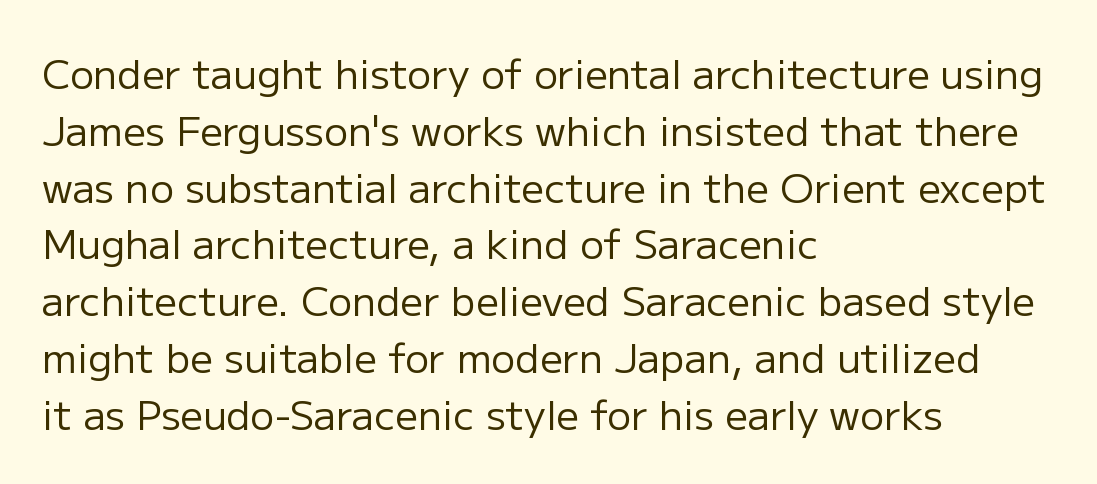
{"serif": "no", "italic": "no", "bold": "no", "weight": "regular", "width": "normal", "stroke_contrast": "low", "x_height": "medium", "monospaced": "no", "underline": "no", "align": "left", "line_spacing": "normal", "line_spacing_ratio": 1.42, "letter_spacing": "normal", "letter_spacing_em": 0.0, "glyph_px": 40}
